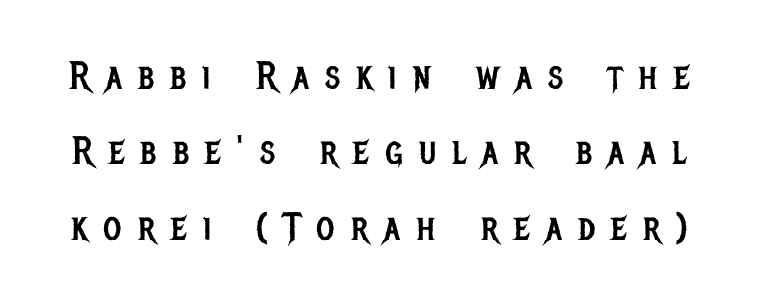
{"serif": "no", "italic": "no", "bold": "no", "weight": "regular", "width": "condensed", "stroke_contrast": "low", "x_height": "large", "monospaced": "no", "underline": "no", "line_spacing": "loose", "line_spacing_ratio": 1.93, "letter_spacing": "wide", "letter_spacing_em": 0.42, "glyph_px": 39}
